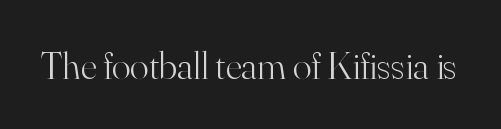
{"serif": "yes", "italic": "no", "bold": "no", "weight": "light", "width": "normal", "stroke_contrast": "high", "x_height": "small", "monospaced": "no", "underline": "no", "letter_spacing": "normal", "letter_spacing_em": 0.0, "glyph_px": 39}
